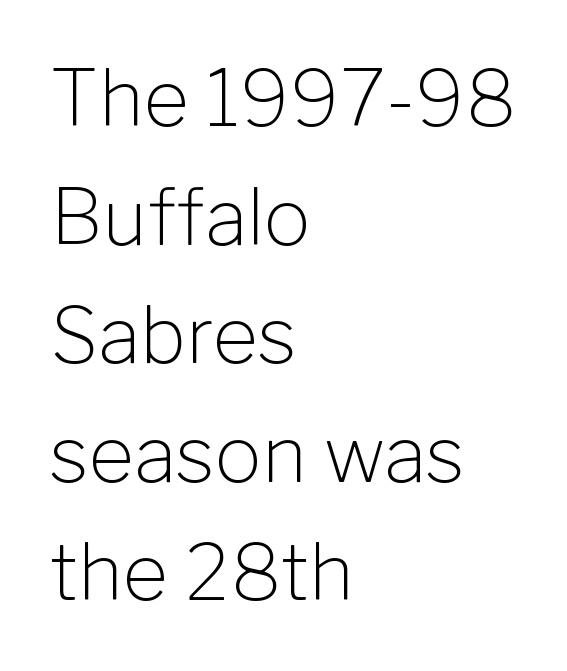
The image shows 78 px light sans-serif type, upright; set left-aligned, normal line spacing (1.52x), normal letter spacing, not underlined; low stroke contrast and a medium x-height.
